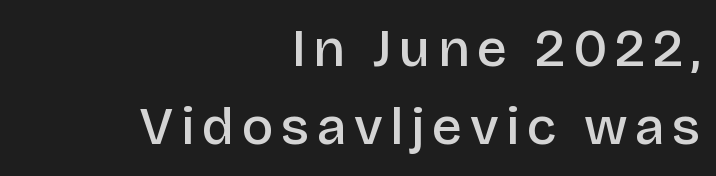
{"serif": "no", "italic": "no", "bold": "semi", "weight": "semibold", "width": "normal", "stroke_contrast": "low", "x_height": "large", "monospaced": "no", "underline": "no", "align": "right", "line_spacing": "normal", "line_spacing_ratio": 1.48, "glyph_px": 53}
